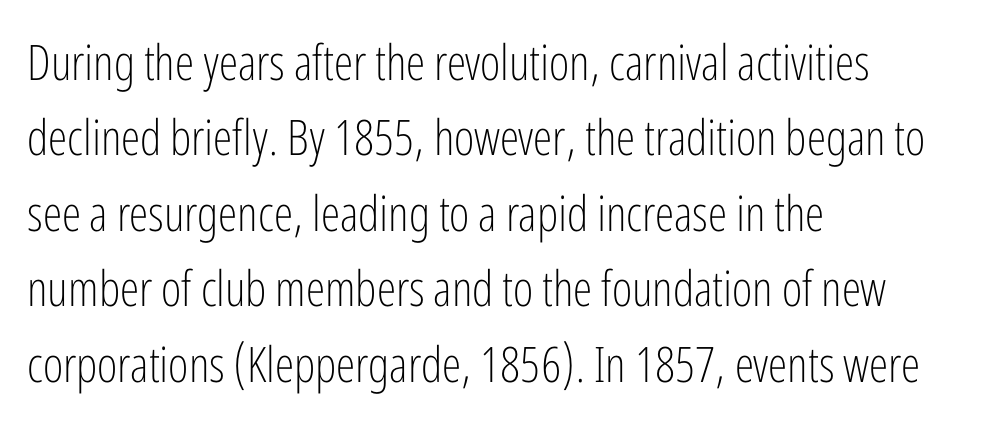
Typeset ragged right — the left edge is the straight one. No heavy texture on the line: the type isn't bold. The rendering uses natural spacing where letterforms have individual widths. Look at the bottom of the vertical strokes: they stop flat, with no serifs. Clear beneath every line of the passage. The rendering keeps characters at their native spacing.
